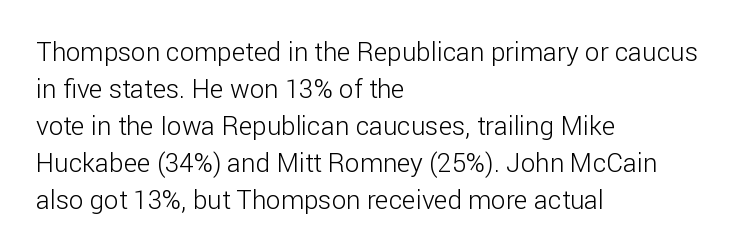
The image shows 26 px text type, upright; set left-aligned, normal line spacing (1.42x), normal letter spacing, not underlined.
